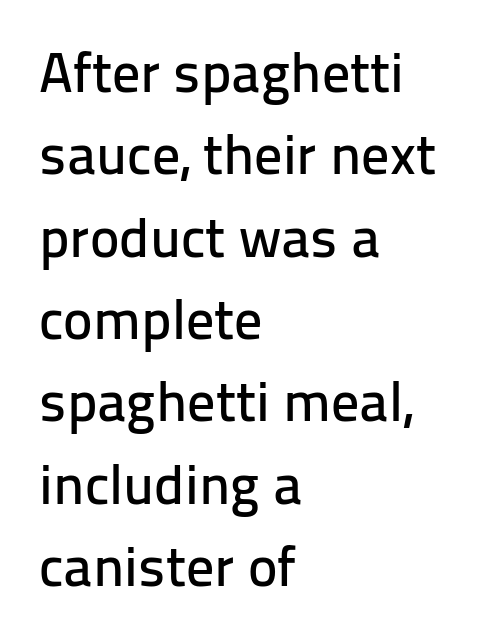
Line spacing here is normal. Visually the block forms a straight wall on the left and a jagged coastline on the right. The gaps between neighbouring characters are ordinary and unremarkable. This is roman type, the default non-slanted kind.
